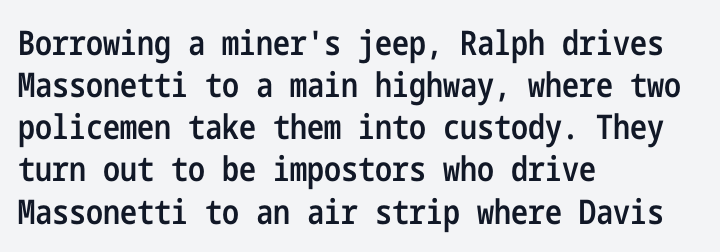
Q: Is the text bold? A: Semi-bold.
Q: Is the text italic (slanted)? A: No, it is upright.
Q: Is the typeface a serif or a sans-serif typeface? A: Sans-serif.
Q: Is the text underlined? A: No.
Q: How is the paragraph aligned? A: Left-aligned.
Q: Is the spacing between letters normal or unusually wide? A: Normal.
Q: Width (condensed, normal, or wide)? A: Condensed.
Q: Stroke contrast? A: Low.
Q: x-height? A: Medium.
